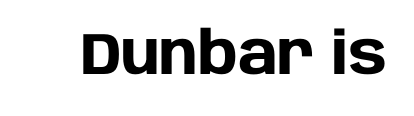
No feet cap the strokes, marking this as sans-serif type. Glance below the letters and you will spot only blank space. In terms of posture, this sample is upright. Plenty of ink on the page — the face is bold. The tracking reads as untouched default to a designer's eye.
